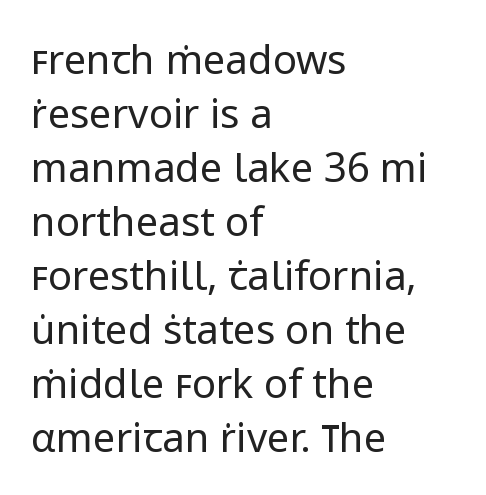
{"serif": "no", "italic": "no", "bold": "no", "weight": "regular", "width": "normal", "stroke_contrast": "low", "x_height": "medium", "monospaced": "no", "underline": "no", "align": "left", "line_spacing": "normal", "line_spacing_ratio": 1.35, "letter_spacing": "normal", "letter_spacing_em": 0.0, "glyph_px": 40}
